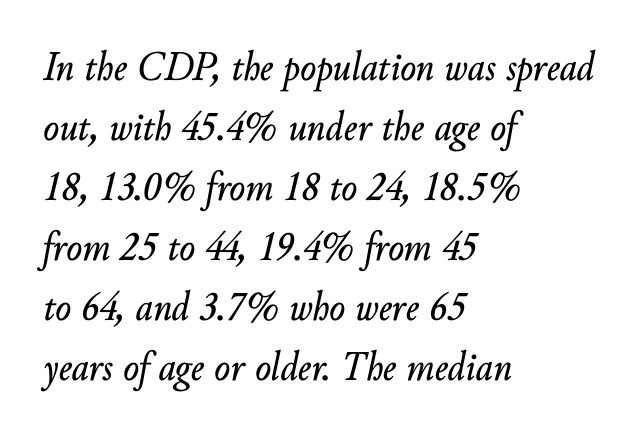
{"italic": "yes", "lean": "right", "slant_degrees": 10, "width": "normal", "stroke_contrast": "low", "x_height": "small", "monospaced": "no", "underline": "no", "align": "left", "line_spacing": "normal", "line_spacing_ratio": 1.43, "letter_spacing": "normal", "letter_spacing_em": 0.0, "glyph_px": 42}
